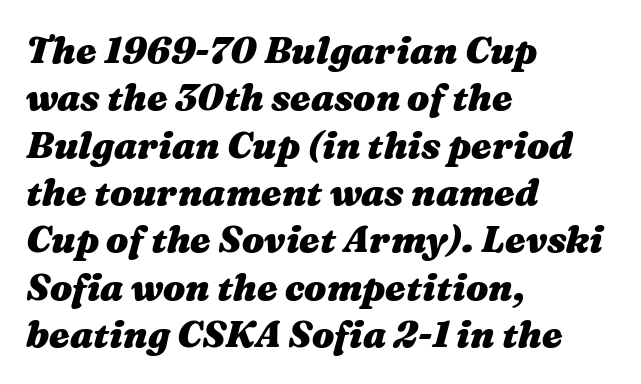
The image shows 37 px heavy, wide type, italic (leaning right); set left-aligned, normal line spacing (1.28x), normal letter spacing, not underlined; medium stroke contrast and a medium x-height.
